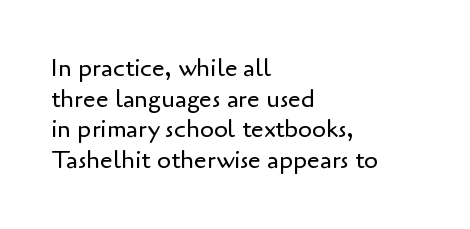
{"italic": "no", "bold": "no", "underline": "no", "align": "left", "line_spacing_ratio": 1.23, "letter_spacing": "normal", "letter_spacing_em": 0.0, "glyph_px": 25}
